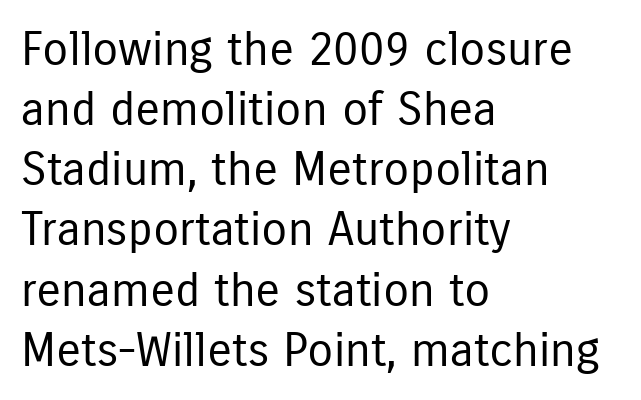
The image shows 47 px regular-weight, condensed sans-serif type, upright; set left-aligned, normal line spacing (1.28x), normal letter spacing, not underlined; low stroke contrast and a medium x-height.
